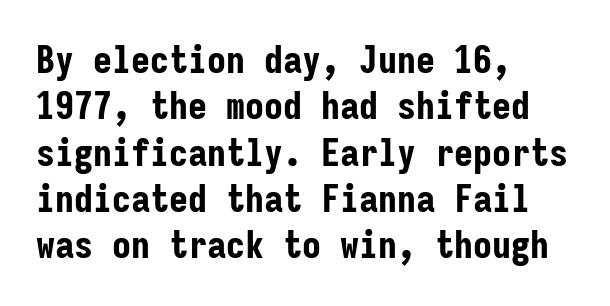
The image shows 38 px bold, condensed sans-serif type, upright, monospaced; set left-aligned, line spacing 1.22x, normal letter spacing, not underlined; low stroke contrast and a medium x-height.
